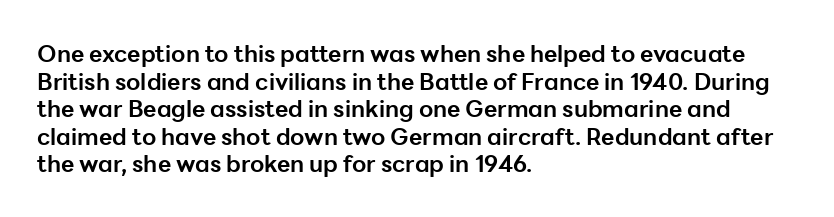
The image shows 23 px bold type, upright; set left-aligned, line spacing 1.2x, normal letter spacing, not underlined.
